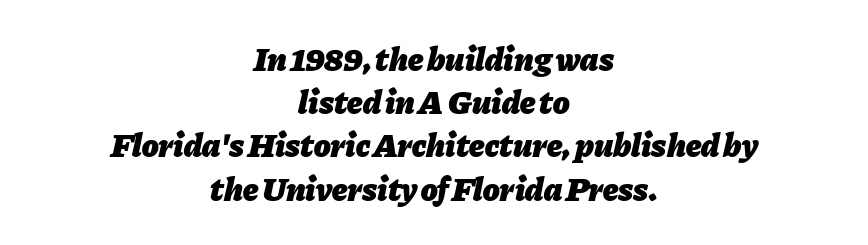
Q: Is the text bold? A: Yes.
Q: Is the text italic (slanted)? A: Yes, it leans right by about 11 degrees.
Q: Is the text underlined? A: No.
Q: How is the paragraph aligned? A: Centered.
Q: Is the spacing between letters normal or unusually wide? A: Normal.
Q: Is the spacing between lines tight, normal or loose? A: Normal.
Q: Width (condensed, normal, or wide)? A: Normal.
Q: Stroke contrast? A: Low.
Q: x-height? A: Medium.
Q: Monospaced? A: No.
